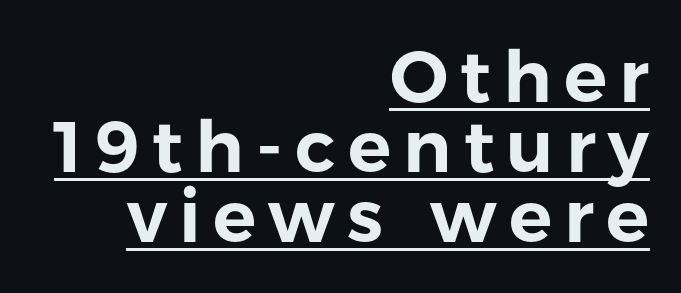
Q: Is the text italic (slanted)? A: No, it is upright.
Q: Is the typeface a serif or a sans-serif typeface? A: Sans-serif.
Q: Is the text underlined? A: Yes.
Q: How is the paragraph aligned? A: Right-aligned.
Q: Is the spacing between lines tight, normal or loose? A: Tight.
Q: Width (condensed, normal, or wide)? A: Normal.
Q: Stroke contrast? A: Low.
Q: x-height? A: Medium.
Q: Monospaced? A: No.
